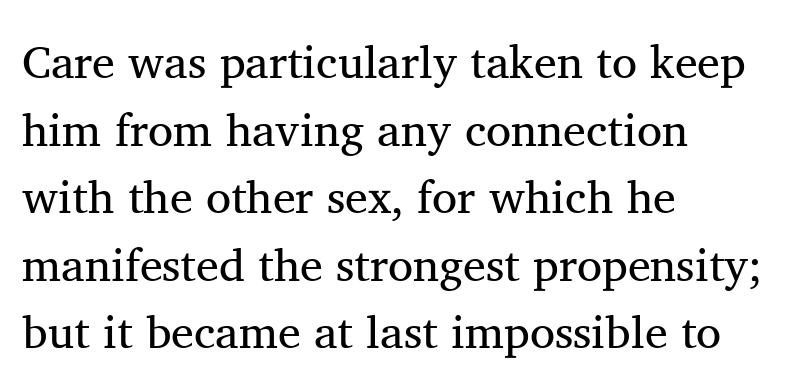
The image shows 46 px regular-weight serif type, upright; set left-aligned, normal line spacing (1.47x), normal letter spacing, not underlined; medium stroke contrast and a medium x-height.
